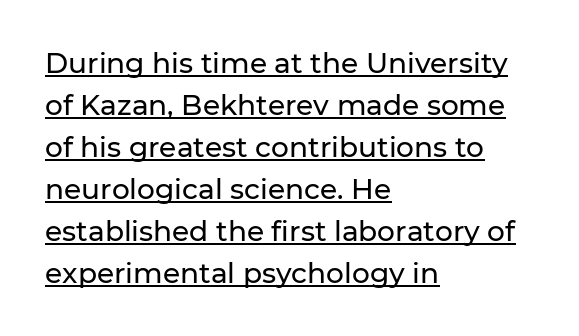
The image shows 28 px sans-serif type, upright; set left-aligned, normal line spacing (1.5x), normal letter spacing, underlined; low stroke contrast and a medium x-height.
